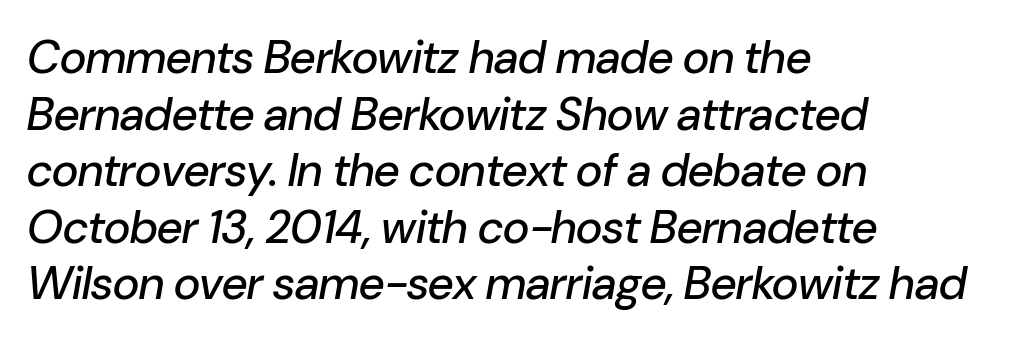
{"italic": "yes", "lean": "right", "slant_degrees": 10, "width": "normal", "stroke_contrast": "low", "x_height": "medium", "monospaced": "no", "underline": "no", "align": "left", "line_spacing_ratio": 1.23, "letter_spacing": "normal", "letter_spacing_em": 0.0, "glyph_px": 46}
